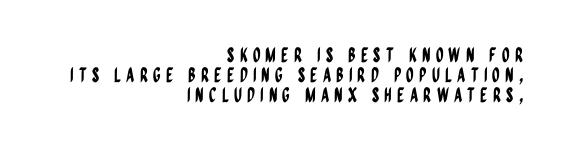
The image shows 20 px text type, upright; set right-aligned, tight line spacing (1.01x), unusually wide letter spacing (+0.25 em), not underlined.
